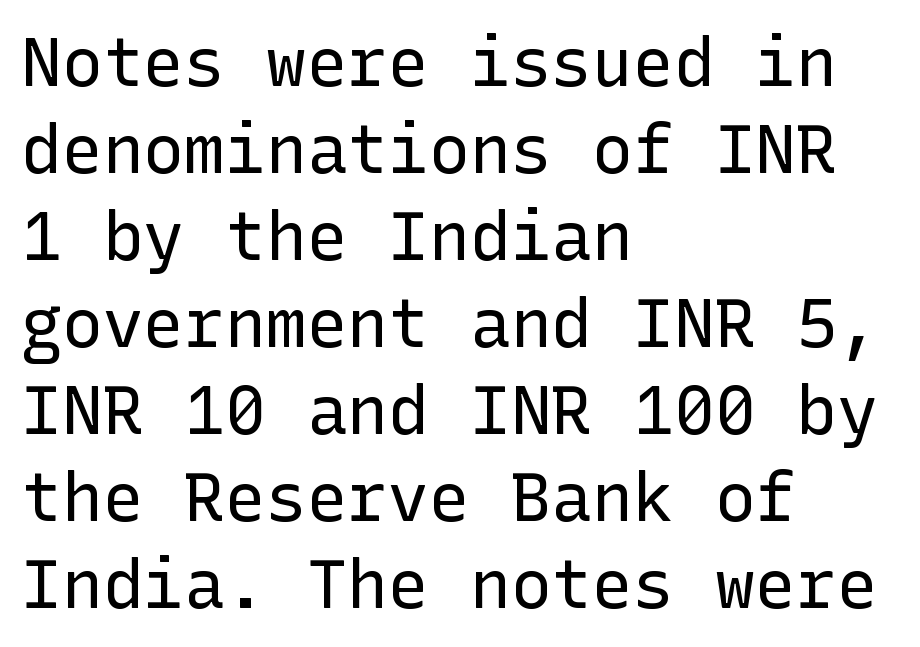
The line-height multiplier appears to be the usual default. Does extra space separate the letters? No, they use regular spacing. The compositor pushed each line to the left boundary. The text was rendered using a sans face with plain stroke endings. Summary of weight: not heavy and not bold. Anything drawn beneath the words? Only blank space.
